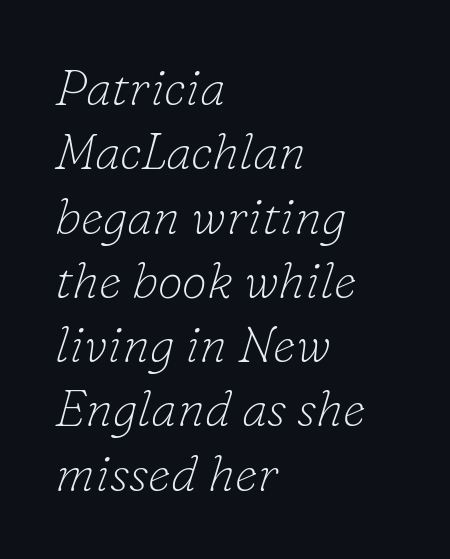
The image shows 51 px thin serif type, italic (leaning right); set left-aligned, normal line spacing (1.26x), normal letter spacing, not underlined; low stroke contrast and a small x-height.
